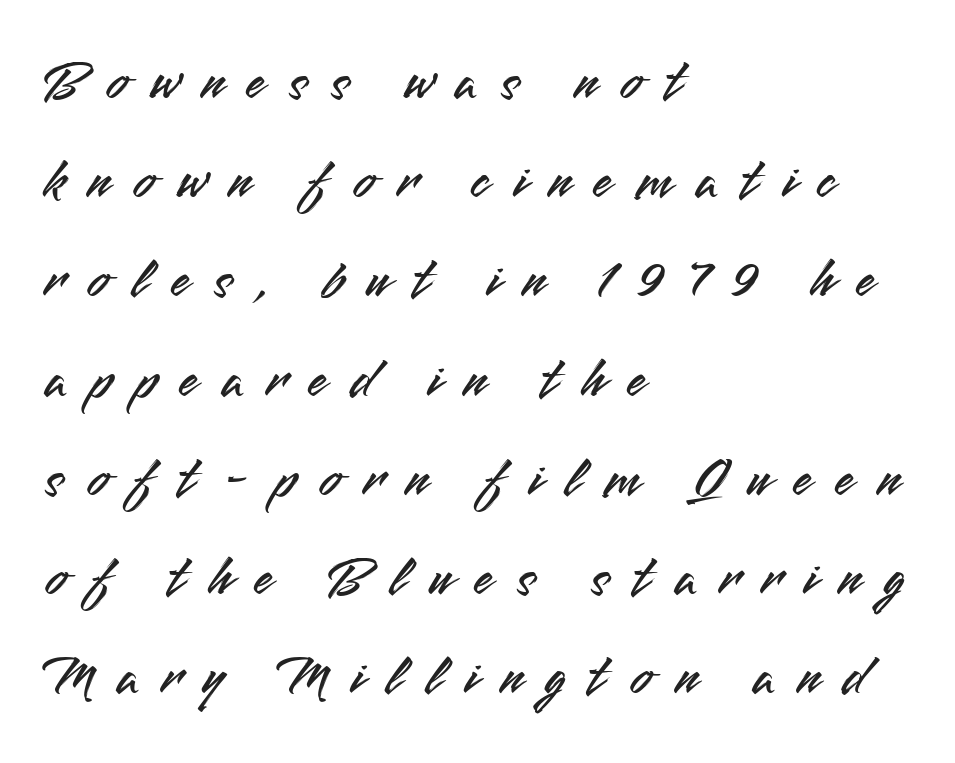
The image shows 57 px sans-serif type; set left-aligned, line spacing 1.74x, unusually wide letter spacing (+0.39 em), not underlined; medium stroke contrast and a small x-height.
